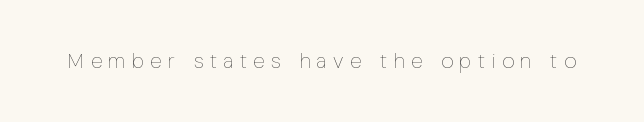
Q: Is the text bold? A: No.
Q: Is the text italic (slanted)? A: No, it is upright.
Q: Is the text underlined? A: No.
Q: Is the spacing between letters normal or unusually wide? A: Unusually wide.
